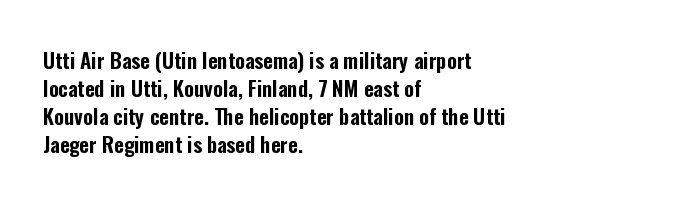
{"italic": "no", "underline": "no", "align": "left", "line_spacing": "normal", "line_spacing_ratio": 1.34, "letter_spacing": "normal", "letter_spacing_em": 0.0, "glyph_px": 21}
